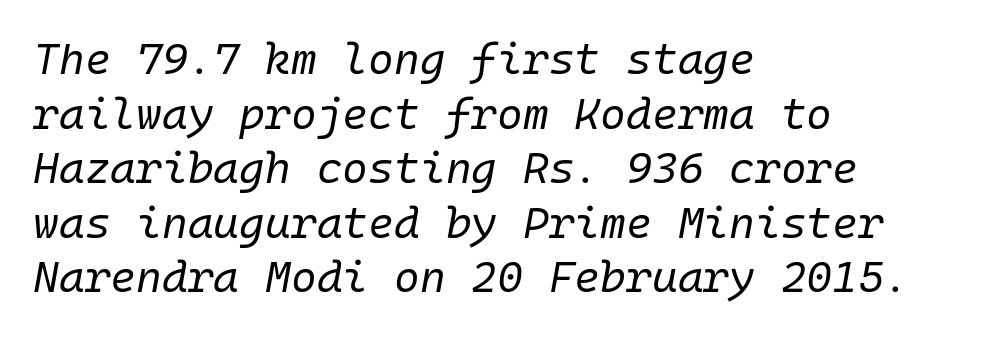
The image shows 44 px regular-weight type, italic (leaning right), monospaced; set left-aligned, line spacing 1.24x, normal letter spacing, not underlined; low stroke contrast and a medium x-height.
